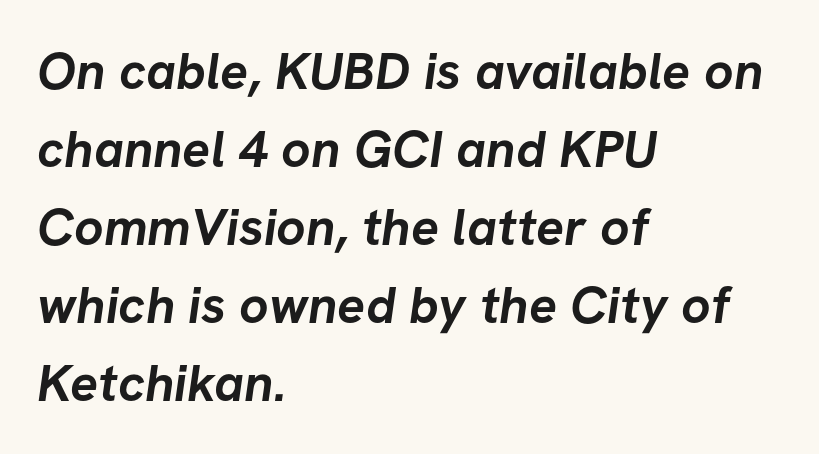
A typesetter would call this zero additional tracking. Note: no serifs on the glyphs. This sample has the flowing, uneven cadence of proportional lettering. Anything drawn beneath the words? Only blank space.
